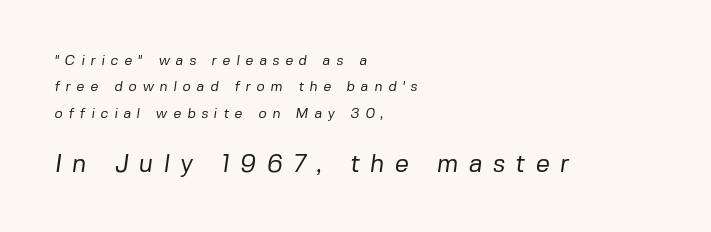
Caption: multi-line text, flush left, ragged right. This reads as an unemphasized weight, regular at the heaviest. Does extra space separate the letters? Yes, quite a lot of it. Block two is the big one; block one sits smaller above it. Underlining? Definitely not there.
